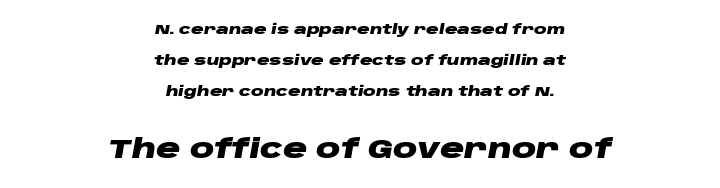
Q: Is the text bold? A: Yes.
Q: Is the text italic (slanted)? A: Yes, it leans right by about 10 degrees.
Q: Is the text underlined? A: No.
Q: How is the paragraph aligned? A: Centered.
Q: Is the spacing between letters normal or unusually wide? A: Normal.
Q: Is the spacing between lines tight, normal or loose? A: Loose.
Q: Which block of text is set in a larger size, the first (top) or the second (bottom)? A: The second (bottom) one.
